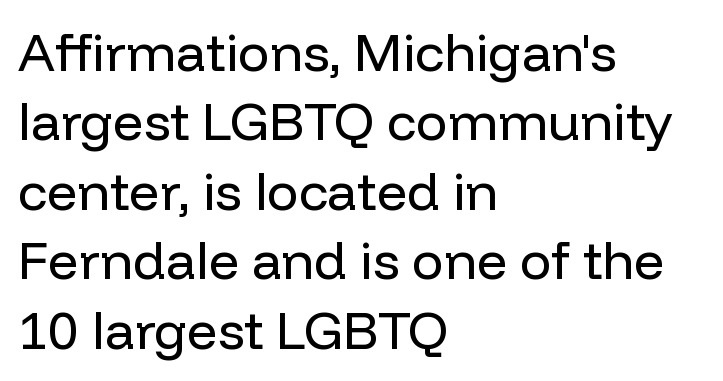
The image shows 53 px regular-weight sans-serif type, upright; set left-aligned, normal line spacing (1.31x), normal letter spacing, not underlined; low stroke contrast and a medium x-height.
